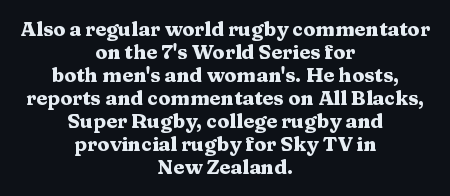
{"italic": "no", "bold": "yes", "underline": "no", "align": "center", "line_spacing": "tight", "line_spacing_ratio": 1.15, "letter_spacing": "normal", "letter_spacing_em": 0.0, "glyph_px": 20}
